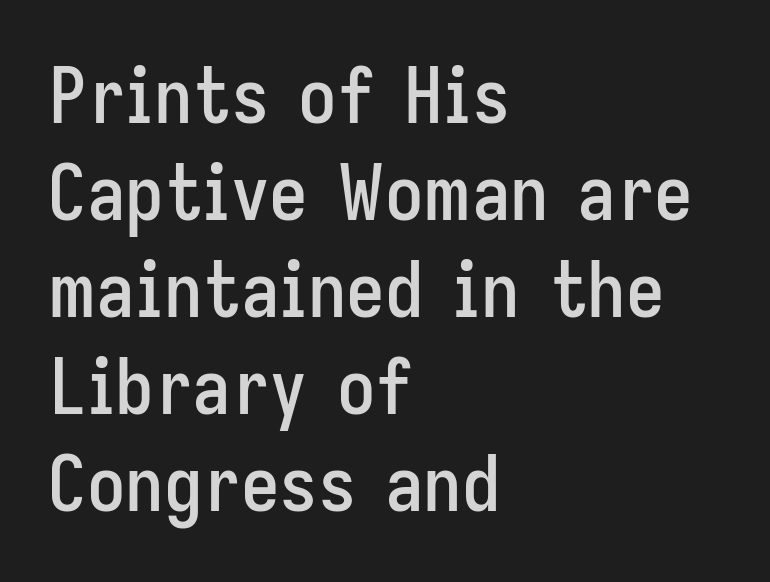
The image shows 77 px condensed sans-serif type, upright; set left-aligned, normal line spacing (1.26x), normal letter spacing, not underlined; low stroke contrast and a medium x-height.
